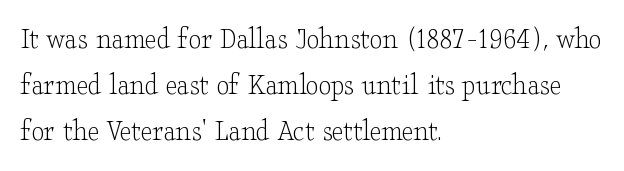
{"serif": "yes", "italic": "no", "bold": "no", "weight": "light", "width": "wide", "stroke_contrast": "low", "x_height": "small", "monospaced": "no", "underline": "no", "align": "left", "line_spacing": "normal", "line_spacing_ratio": 1.44, "letter_spacing": "normal", "letter_spacing_em": 0.0, "glyph_px": 32}
